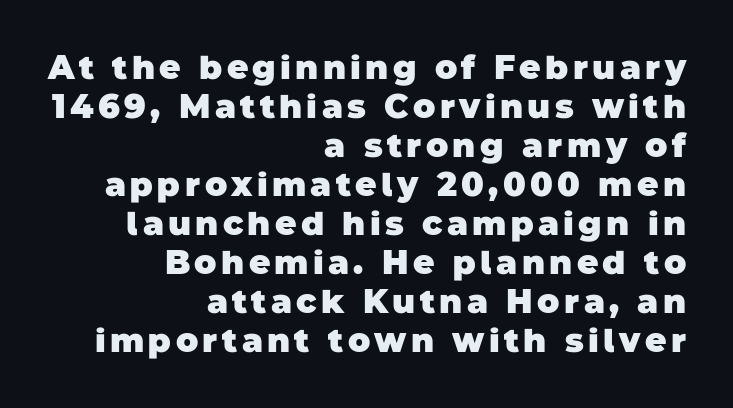
Q: Is the text bold? A: Yes.
Q: Is the typeface a serif or a sans-serif typeface? A: Sans-serif.
Q: Is the text underlined? A: No.
Q: How is the paragraph aligned? A: Right-aligned.
Q: Width (condensed, normal, or wide)? A: Normal.
Q: Stroke contrast? A: Low.
Q: x-height? A: Large.
Q: Monospaced? A: No.
